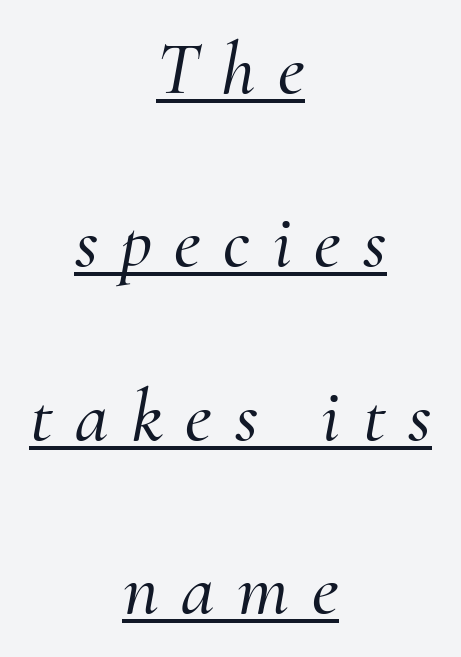
{"serif": "yes", "italic": "yes", "lean": "right", "slant_degrees": 10, "width": "normal", "stroke_contrast": "medium", "x_height": "small", "monospaced": "no", "underline": "yes", "align": "center", "line_spacing": "loose", "line_spacing_ratio": 2.28, "letter_spacing": "wide", "letter_spacing_em": 0.3, "glyph_px": 76}
